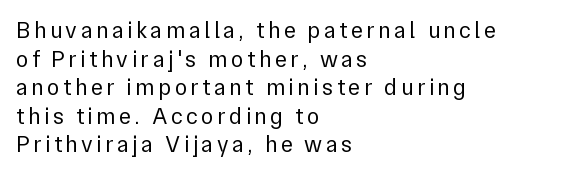
Caption: multi-line text, flush left, ragged right. Every character sits straight up, as roman type does. Underlining? Definitely not there. Stroke thickness stays within the range of a standard reading face or lighter.
